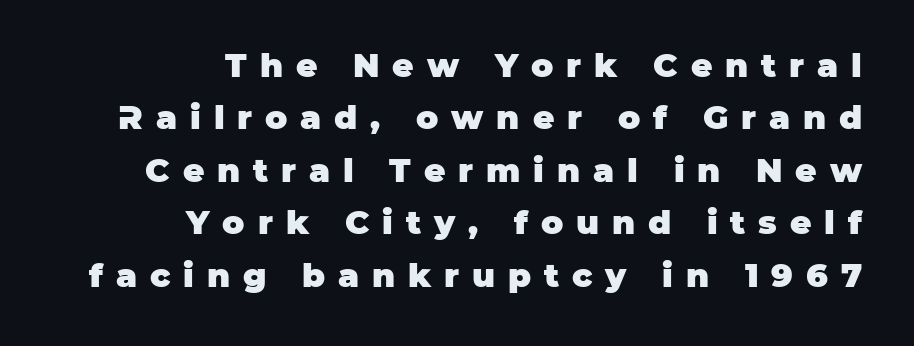
The image shows 33 px heavy sans-serif type, upright; set right-aligned, normal line spacing (1.59x), unusually wide letter spacing (+0.39 em), not underlined; low stroke contrast and a large x-height.
